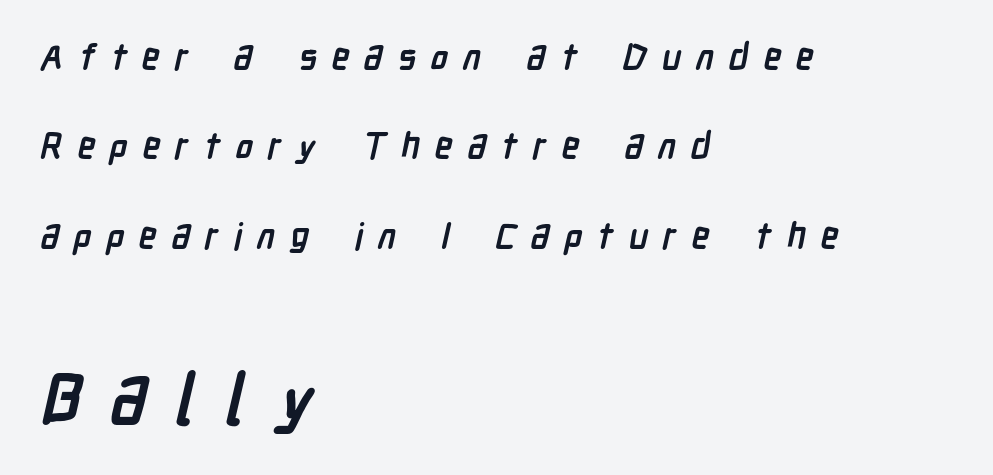
{"serif": "no", "bold": "yes", "weight": "semibold", "width": "condensed", "stroke_contrast": "low", "x_height": "medium", "monospaced": "no", "underline": "no", "align": "left", "line_spacing": "loose", "line_spacing_ratio": 2.48, "letter_spacing": "wide", "letter_spacing_em": 0.41, "larger_block": "second", "size_ratio": 1.97, "glyph_px": 71}
